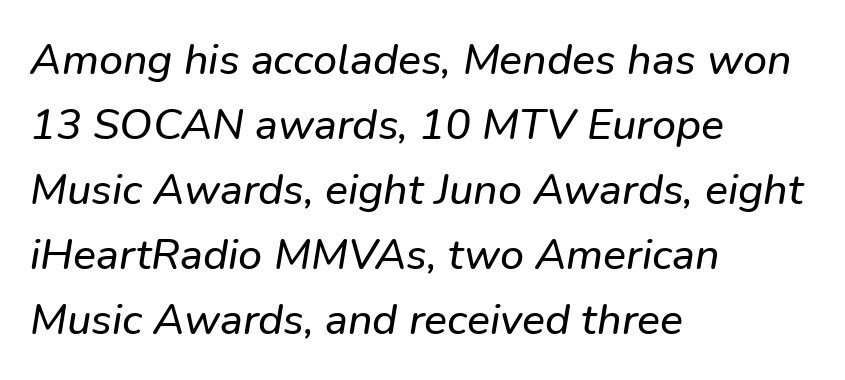
The image shows 43 px sans-serif type; set left-aligned, normal line spacing (1.51x), normal letter spacing, not underlined; low stroke contrast and a medium x-height.
